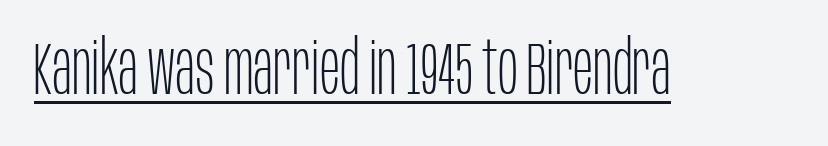
The image shows 75 px thin, condensed sans-serif type, upright; set normal letter spacing, underlined; low stroke contrast and a large x-height.
